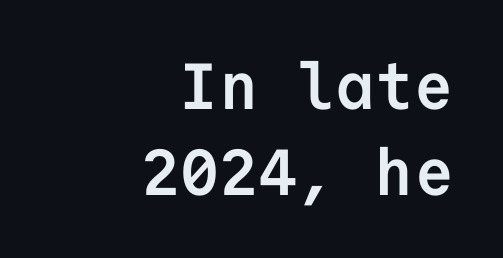
Q: Is the text bold? A: Yes.
Q: Is the text italic (slanted)? A: No, it is upright.
Q: Is the typeface a serif or a sans-serif typeface? A: Sans-serif.
Q: Is the text underlined? A: No.
Q: How is the paragraph aligned? A: Right-aligned.
Q: Is the spacing between letters normal or unusually wide? A: Normal.
Q: Is the spacing between lines tight, normal or loose? A: Normal.
Q: Width (condensed, normal, or wide)? A: Normal.
Q: Stroke contrast? A: Low.
Q: x-height? A: Medium.
Q: Monospaced? A: Yes.
